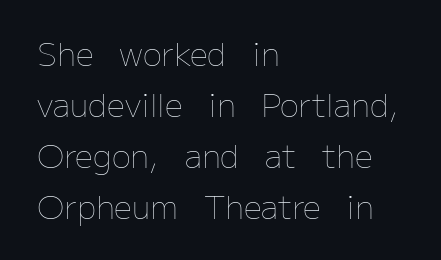
How would I describe the line gaps? Plain and ordinary. How are the letters spaced? Ordinarily, with no added tracking. Each row of text sits above clean, open space. Tall strokes in this sample are plumb rather than angled.
